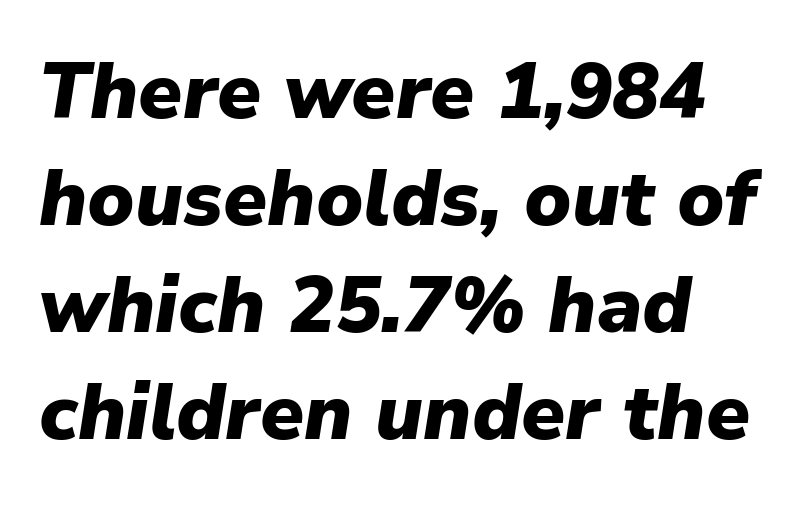
{"italic": "yes", "lean": "right", "slant_degrees": 9, "bold": "yes", "weight": "heavy", "width": "normal", "stroke_contrast": "low", "x_height": "medium", "monospaced": "no", "underline": "no", "align": "left", "line_spacing": "normal", "line_spacing_ratio": 1.37, "letter_spacing": "normal", "letter_spacing_em": 0.0, "glyph_px": 78}
